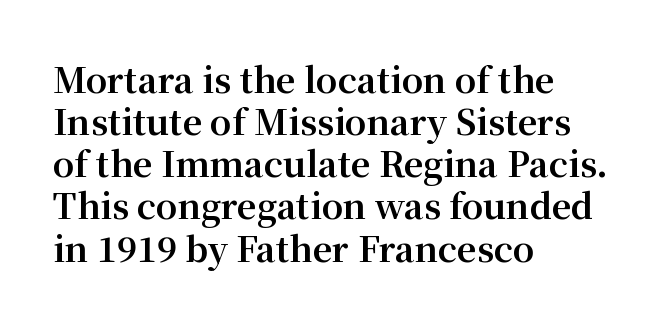
The typeface chosen for these lines features serifs. Type without underlining. Inter-character spacing is left at the font's built-in metrics. Think of a printed novel: that variable character pitch is what you see here. In terms of weight, the rendering is a true, heavy bold.
